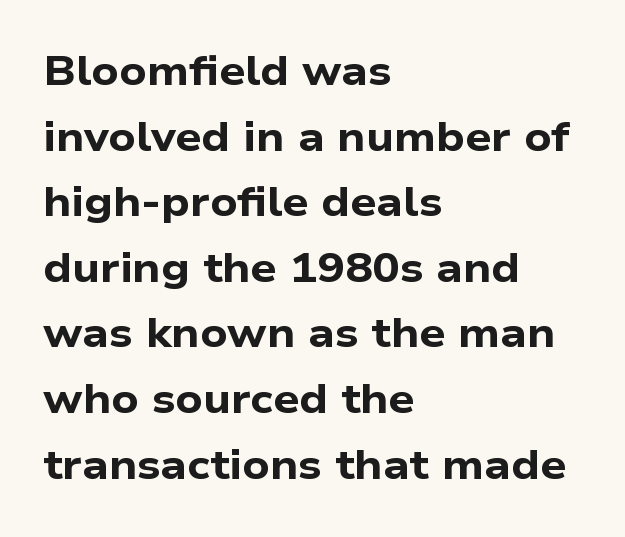
The image shows 41 px bold, wide sans-serif type; set left-aligned, normal line spacing (1.6x), normal letter spacing, not underlined; low stroke contrast and a medium x-height.
